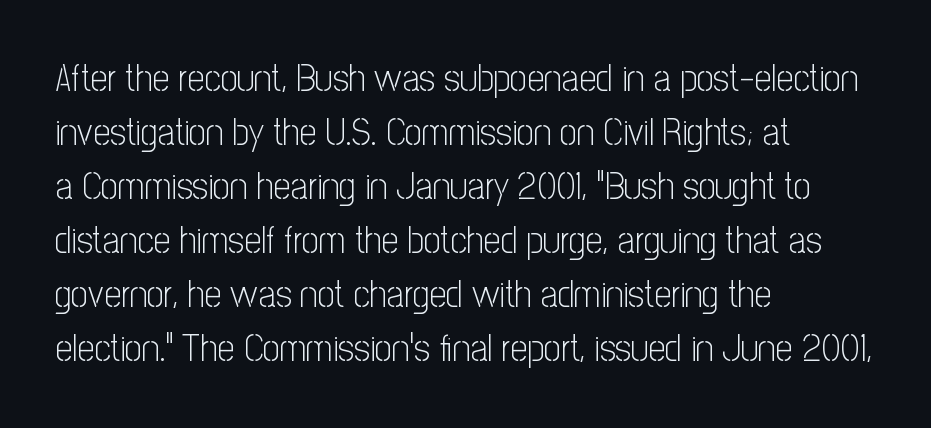
Q: Is the text bold? A: No.
Q: Is the text italic (slanted)? A: No, it is upright.
Q: Is the typeface a serif or a sans-serif typeface? A: Sans-serif.
Q: Is the text underlined? A: No.
Q: How is the paragraph aligned? A: Left-aligned.
Q: Is the spacing between letters normal or unusually wide? A: Normal.
Q: Is the spacing between lines tight, normal or loose? A: Normal.
Q: Width (condensed, normal, or wide)? A: Condensed.
Q: Stroke contrast? A: Low.
Q: x-height? A: Medium.
Q: Monospaced? A: No.
